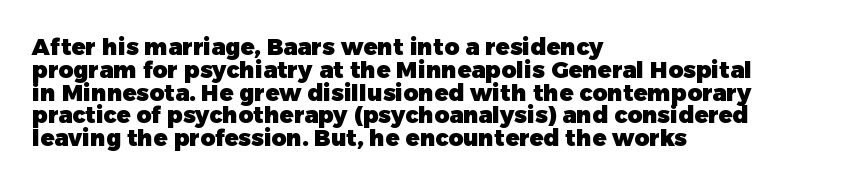
Unlike italic type, these characters show no tilt at all. Tightly led — the rows are bunched. Glance below the letters and you will spot only blank space. Letter spacing: default.
